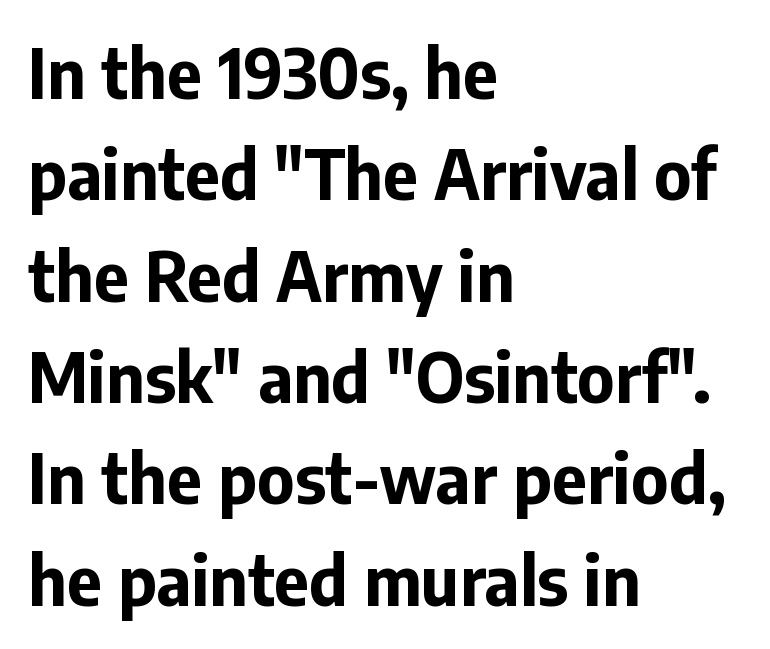
The image shows 68 px bold sans-serif type, upright; set left-aligned, normal line spacing (1.49x), normal letter spacing, not underlined; low stroke contrast and a medium x-height.
